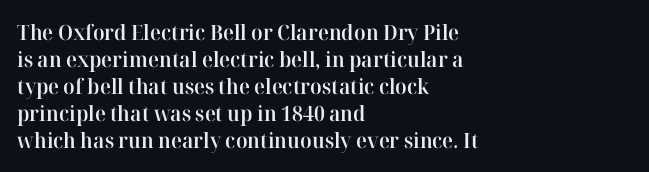
{"italic": "no", "bold": "semi", "underline": "no", "align": "left", "line_spacing": "normal", "line_spacing_ratio": 1.28, "letter_spacing": "normal", "letter_spacing_em": 0.0, "glyph_px": 21}
